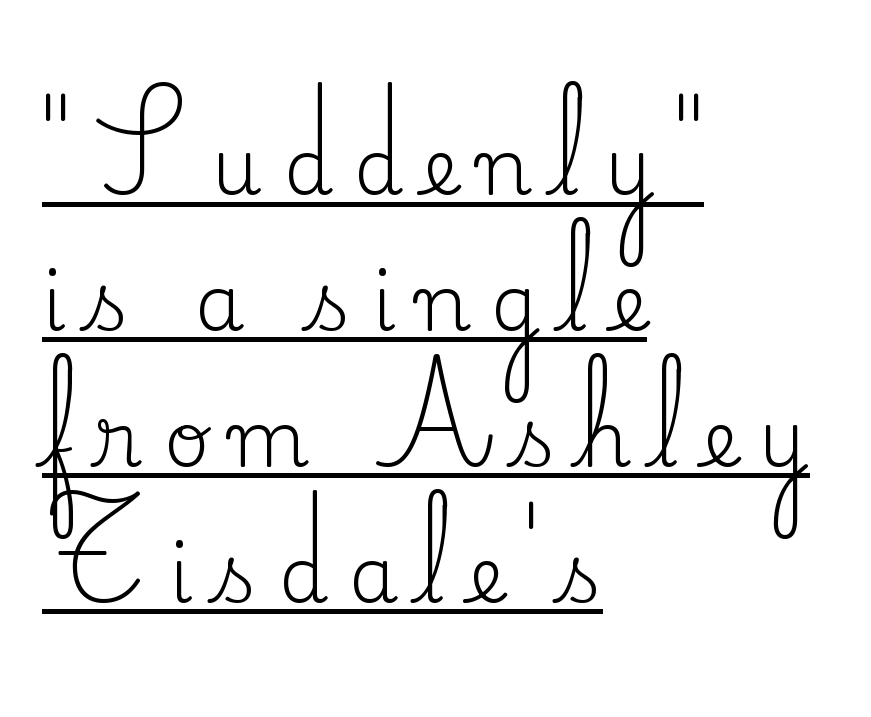
Characters remain perfectly vertical along every line. Someone cranked the tracking dial way up on this one. The letters look calm and open, with moderate or lighter stems. Each letter keeps its own natural width here, so spacing adapts to shape.
